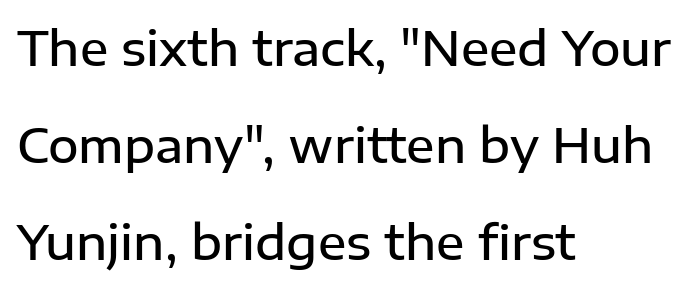
Q: Is the text bold? A: Semi-bold.
Q: Is the text italic (slanted)? A: No, it is upright.
Q: Is the typeface a serif or a sans-serif typeface? A: Sans-serif.
Q: Is the text underlined? A: No.
Q: How is the paragraph aligned? A: Left-aligned.
Q: Is the spacing between letters normal or unusually wide? A: Normal.
Q: Is the spacing between lines tight, normal or loose? A: Loose.
Q: Width (condensed, normal, or wide)? A: Normal.
Q: Stroke contrast? A: Low.
Q: x-height? A: Medium.
Q: Monospaced? A: No.
